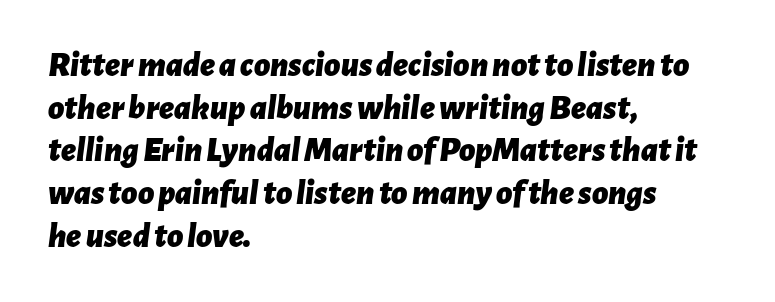
Q: Is the text bold? A: Yes.
Q: Is the text italic (slanted)? A: Yes, it leans right by about 7 degrees.
Q: Is the text underlined? A: No.
Q: How is the paragraph aligned? A: Left-aligned.
Q: Is the spacing between letters normal or unusually wide? A: Normal.
Q: Width (condensed, normal, or wide)? A: Normal.
Q: Stroke contrast? A: Low.
Q: x-height? A: Medium.
Q: Monospaced? A: No.
